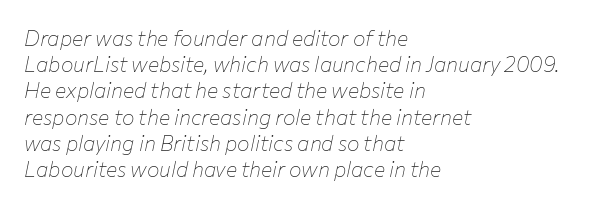
Default kerning and tracking; the words read as compact shapes. The letters are slanted; this is an italic face. Leading: standard. Honestly, there is no underline to notice here at all.
